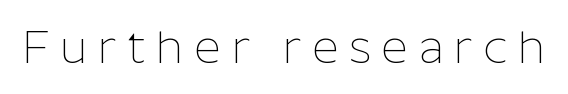
The image shows 46 px thin sans-serif type, upright; set unusually wide letter spacing (+0.23 em), not underlined; low stroke contrast and a medium x-height.
